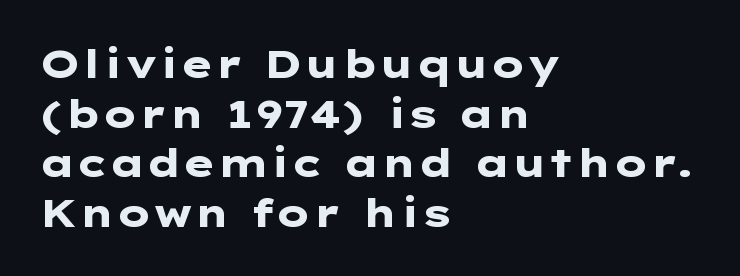
Q: Is the text bold? A: Yes.
Q: Is the text italic (slanted)? A: No, it is upright.
Q: Is the typeface a serif or a sans-serif typeface? A: Sans-serif.
Q: Is the text underlined? A: No.
Q: How is the paragraph aligned? A: Left-aligned.
Q: Is the spacing between letters normal or unusually wide? A: Normal.
Q: Is the spacing between lines tight, normal or loose? A: Normal.
Q: Width (condensed, normal, or wide)? A: Wide.
Q: Stroke contrast? A: Low.
Q: x-height? A: Medium.
